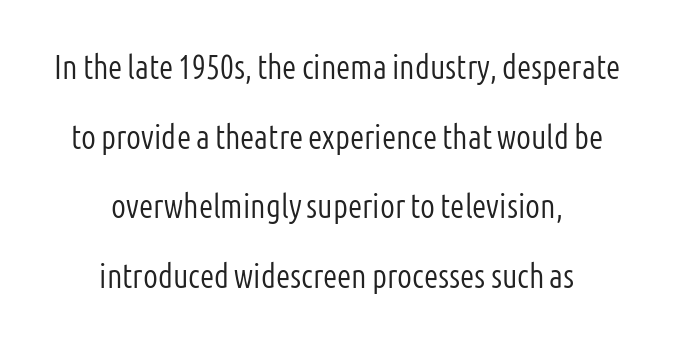
The image shows 33 px light, condensed sans-serif type, upright; set centered, loose line spacing (2.11x), normal letter spacing, not underlined; low stroke contrast and a medium x-height.
